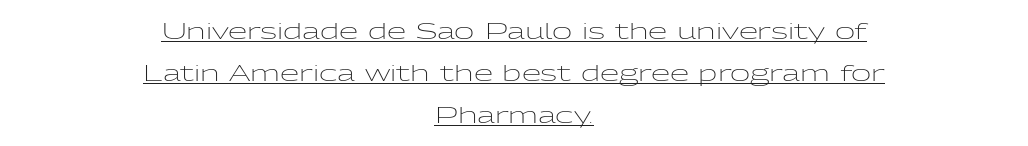
The image shows 22 px text type, upright; set centered, loose line spacing (1.91x), normal letter spacing, underlined.
